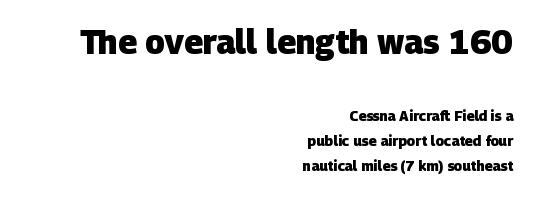
{"serif": "no", "bold": "yes", "weight": "heavy", "width": "normal", "stroke_contrast": "low", "x_height": "large", "monospaced": "no", "underline": "no", "align": "right", "line_spacing_ratio": 1.78, "letter_spacing": "normal", "letter_spacing_em": 0.0, "larger_block": "first", "size_ratio": 2.36, "glyph_px": 33}
